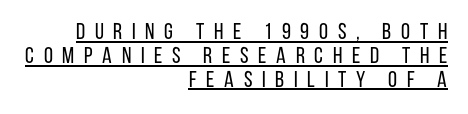
This rendering features underlined lettering. Layout note: lines flush right. The specimen reads as upright at a glance. A typesetter would call this leading minimal, almost set solid. Ink coverage per letter is moderate at most.
